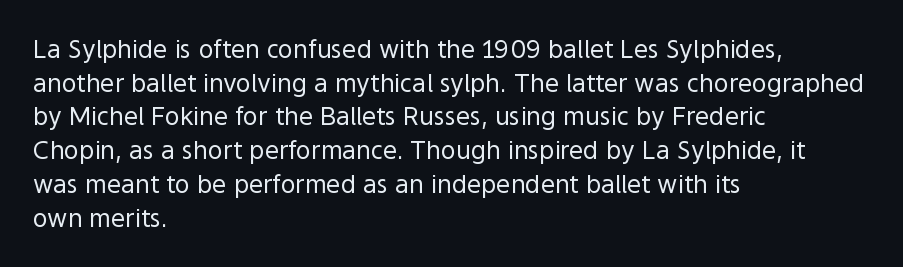
{"italic": "no", "bold": "no", "underline": "no", "align": "left", "line_spacing": "normal", "line_spacing_ratio": 1.35, "letter_spacing": "normal", "letter_spacing_em": 0.0, "glyph_px": 25}
